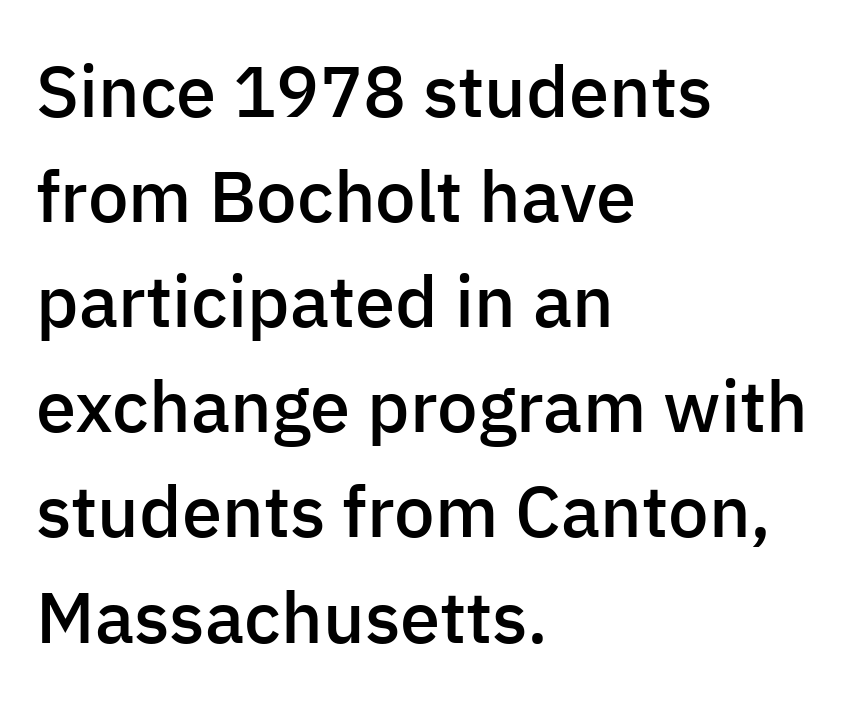
Q: Is the text bold? A: Semi-bold.
Q: Is the text italic (slanted)? A: No, it is upright.
Q: Is the typeface a serif or a sans-serif typeface? A: Sans-serif.
Q: Is the text underlined? A: No.
Q: How is the paragraph aligned? A: Left-aligned.
Q: Is the spacing between letters normal or unusually wide? A: Normal.
Q: Is the spacing between lines tight, normal or loose? A: Normal.
Q: Width (condensed, normal, or wide)? A: Normal.
Q: Stroke contrast? A: Low.
Q: x-height? A: Medium.
Q: Monospaced? A: No.
